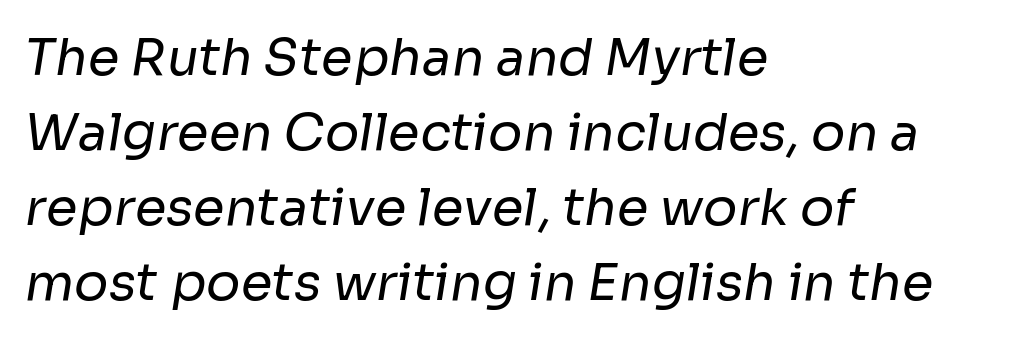
Q: Is the text bold? A: No.
Q: Is the typeface a serif or a sans-serif typeface? A: Sans-serif.
Q: Is the text underlined? A: No.
Q: How is the paragraph aligned? A: Left-aligned.
Q: Is the spacing between letters normal or unusually wide? A: Normal.
Q: Is the spacing between lines tight, normal or loose? A: Normal.
Q: Width (condensed, normal, or wide)? A: Normal.
Q: Stroke contrast? A: Low.
Q: x-height? A: Medium.
Q: Monospaced? A: No.
